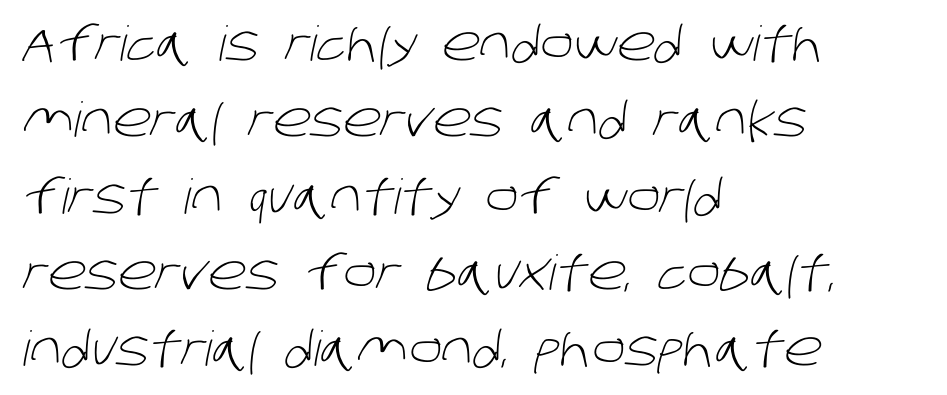
{"serif": "no", "bold": "no", "weight": "light", "width": "normal", "stroke_contrast": "low", "x_height": "large", "monospaced": "no", "underline": "no", "align": "left", "line_spacing": "normal", "line_spacing_ratio": 1.59, "letter_spacing": "normal", "letter_spacing_em": 0.0, "glyph_px": 48}
